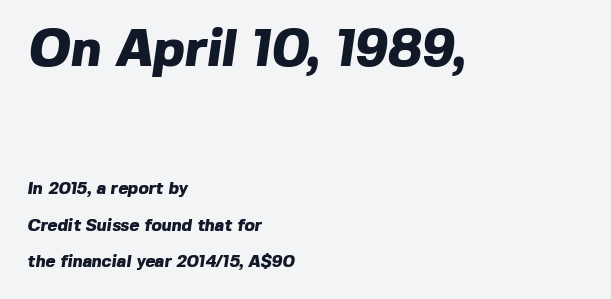
{"serif": "no", "bold": "yes", "weight": "heavy", "width": "normal", "x_height": "medium", "monospaced": "no", "underline": "no", "align": "left", "line_spacing": "loose", "line_spacing_ratio": 2.16, "letter_spacing": "normal", "letter_spacing_em": 0.0, "larger_block": "first", "size_ratio": 3.06, "glyph_px": 52}
